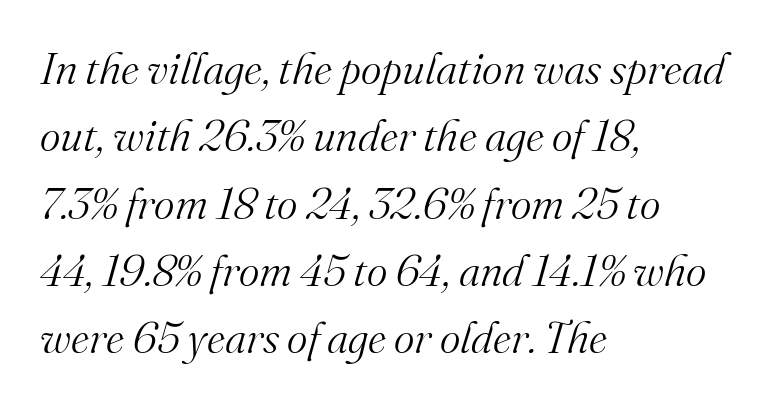
Honestly, the row spacing looks completely unremarkable. A quiet, ordinary-to-light weight characterises the typeface. Reading down the block, your eye returns to a fixed left position each line. The face used here is proportionally spaced, like ordinary book or web type. Only glyphs here, with clear space below each row. Each letter's strokes conclude with small projecting serifs.
